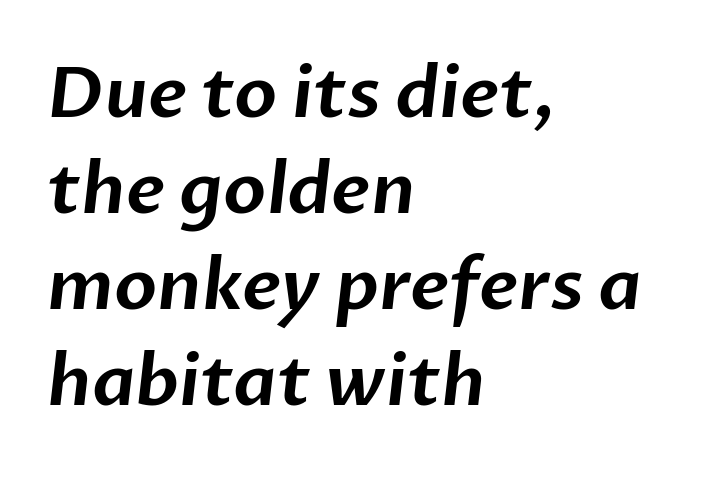
Q: Is the typeface a serif or a sans-serif typeface? A: Sans-serif.
Q: Is the text underlined? A: No.
Q: How is the paragraph aligned? A: Left-aligned.
Q: Is the spacing between letters normal or unusually wide? A: Normal.
Q: Is the spacing between lines tight, normal or loose? A: Normal.
Q: Width (condensed, normal, or wide)? A: Normal.
Q: Stroke contrast? A: Low.
Q: x-height? A: Medium.
Q: Monospaced? A: No.
